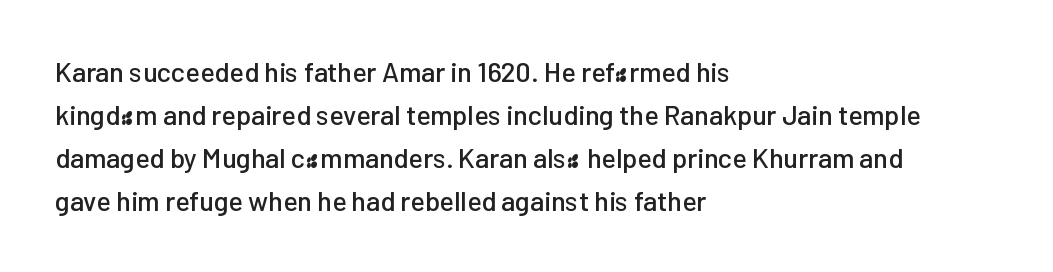
Q: Is the text italic (slanted)? A: No, it is upright.
Q: Is the text underlined? A: No.
Q: How is the paragraph aligned? A: Left-aligned.
Q: Is the spacing between letters normal or unusually wide? A: Normal.
Q: Is the spacing between lines tight, normal or loose? A: Normal.
